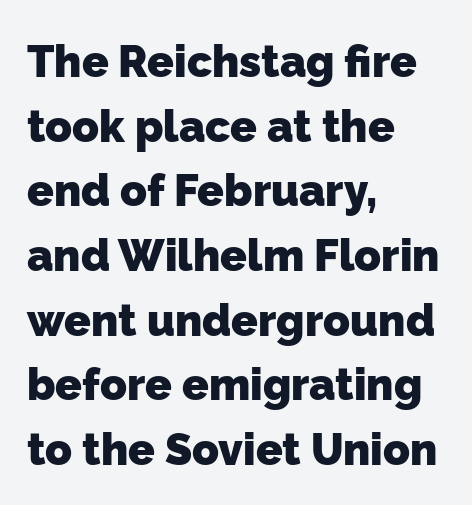
{"serif": "no", "bold": "yes", "weight": "heavy", "width": "normal", "stroke_contrast": "low", "x_height": "medium", "monospaced": "no", "underline": "no", "align": "left", "line_spacing": "normal", "line_spacing_ratio": 1.47, "letter_spacing": "normal", "letter_spacing_em": 0.0, "glyph_px": 44}
